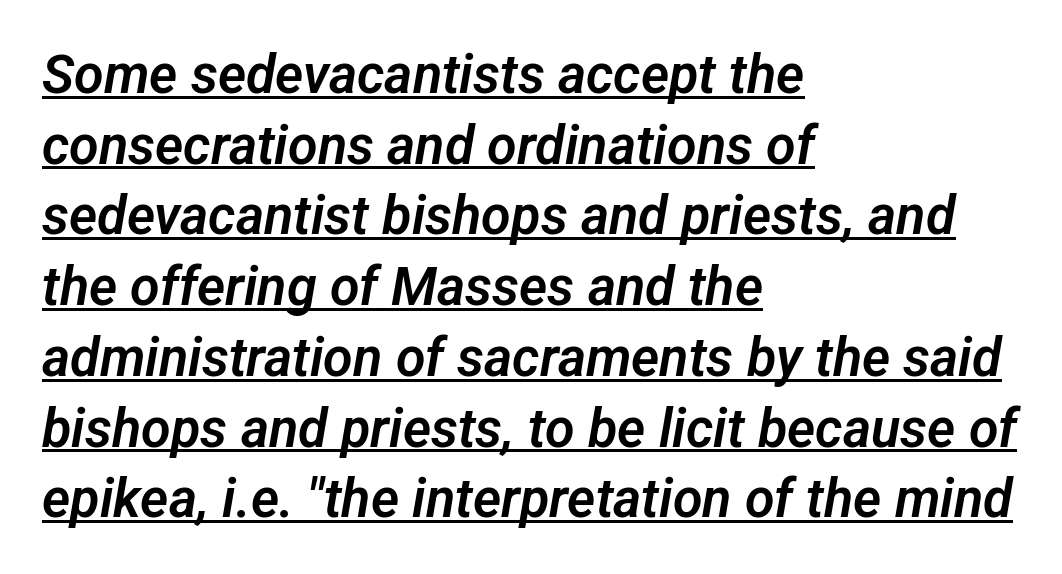
The image shows 54 px sans-serif type; set left-aligned, normal line spacing (1.31x), normal letter spacing, underlined; low stroke contrast and a medium x-height.
